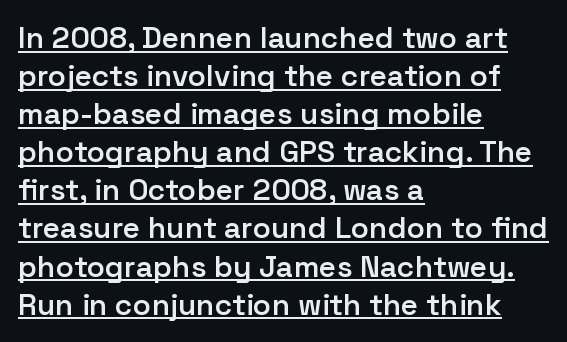
{"serif": "no", "italic": "no", "bold": "semi", "weight": "semibold", "width": "normal", "stroke_contrast": "low", "x_height": "medium", "monospaced": "no", "underline": "yes", "align": "left", "line_spacing": "normal", "line_spacing_ratio": 1.27, "letter_spacing": "normal", "letter_spacing_em": 0.0, "glyph_px": 30}
